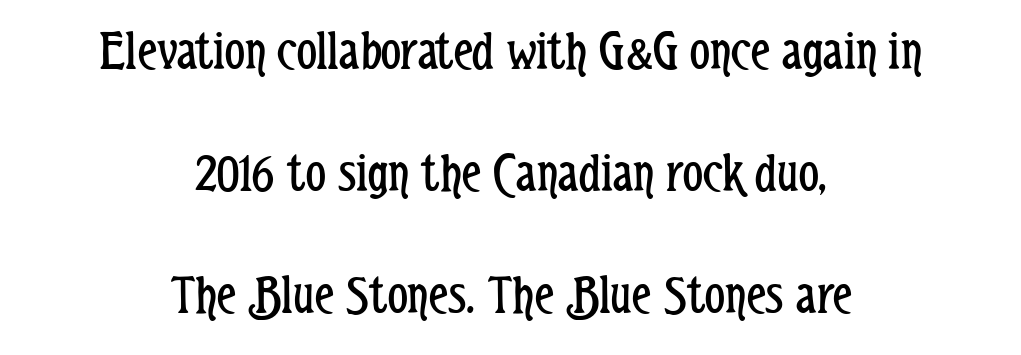
{"serif": "no", "italic": "no", "bold": "no", "weight": "regular", "width": "condensed", "stroke_contrast": "low", "x_height": "medium", "monospaced": "no", "underline": "no", "align": "center", "line_spacing": "loose", "line_spacing_ratio": 2.18, "letter_spacing": "normal", "letter_spacing_em": 0.0, "glyph_px": 56}
